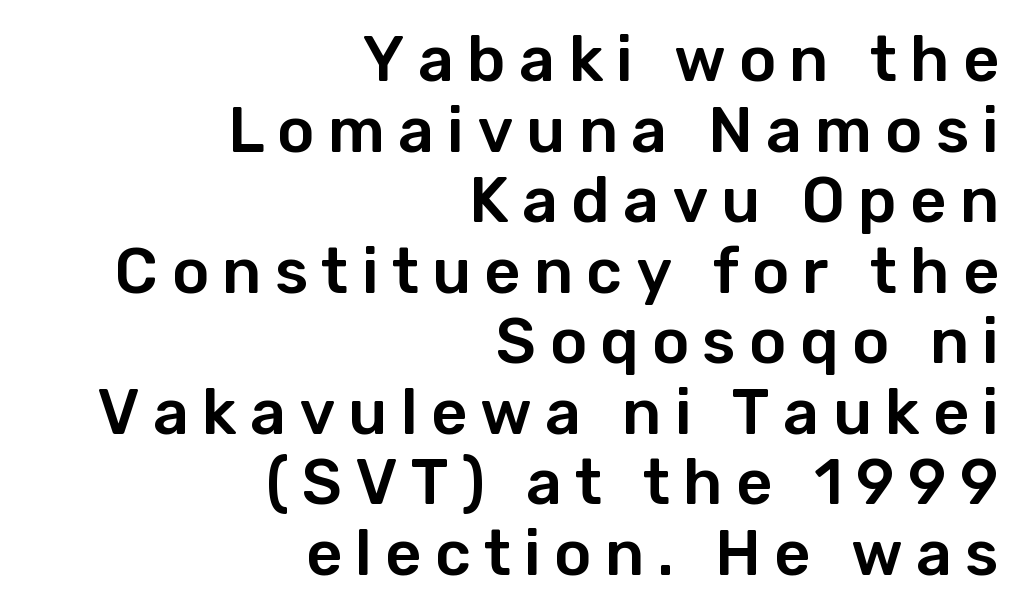
{"serif": "no", "italic": "no", "width": "normal", "stroke_contrast": "low", "x_height": "medium", "monospaced": "no", "underline": "no", "align": "right", "line_spacing": "tight", "line_spacing_ratio": 1.12, "letter_spacing": "wide", "letter_spacing_em": 0.21, "glyph_px": 63}
